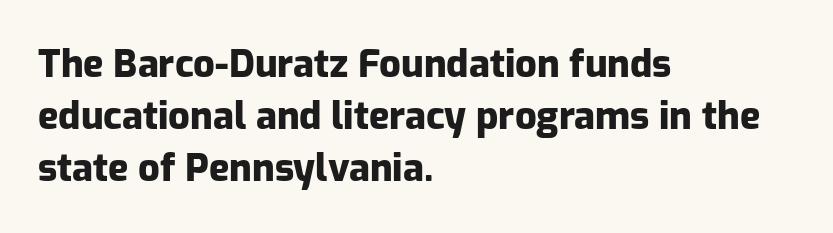
{"serif": "no", "italic": "no", "bold": "yes", "weight": "heavy", "width": "normal", "stroke_contrast": "low", "x_height": "medium", "monospaced": "no", "underline": "no", "align": "left", "line_spacing": "normal", "line_spacing_ratio": 1.37, "letter_spacing": "normal", "letter_spacing_em": 0.0, "glyph_px": 38}
